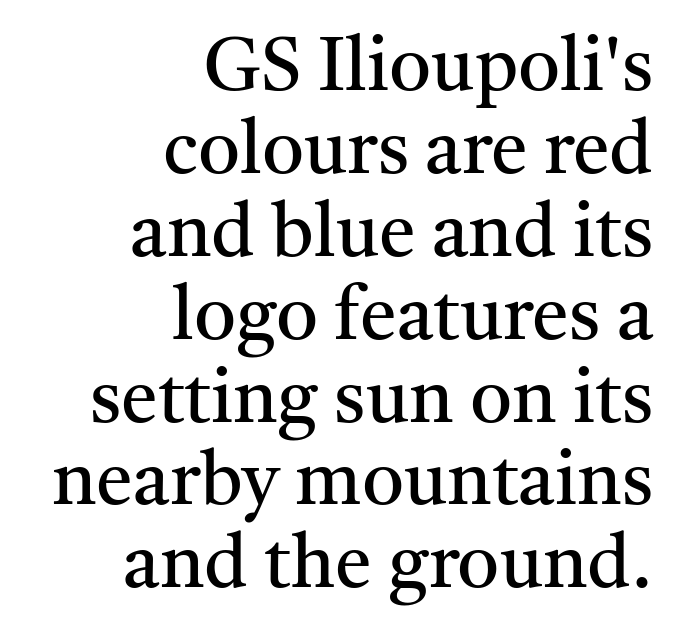
Is this a fixed-width face? No — the glyphs have proportional, varying widths. What stands out about the letter spacing? Nothing — it is the standard amount. Weight: regular or lighter. The compositor pushed each line to the right boundary. No italicization has been applied; the sample stays upright. Old-style or modern, the face here clearly has serifs.
